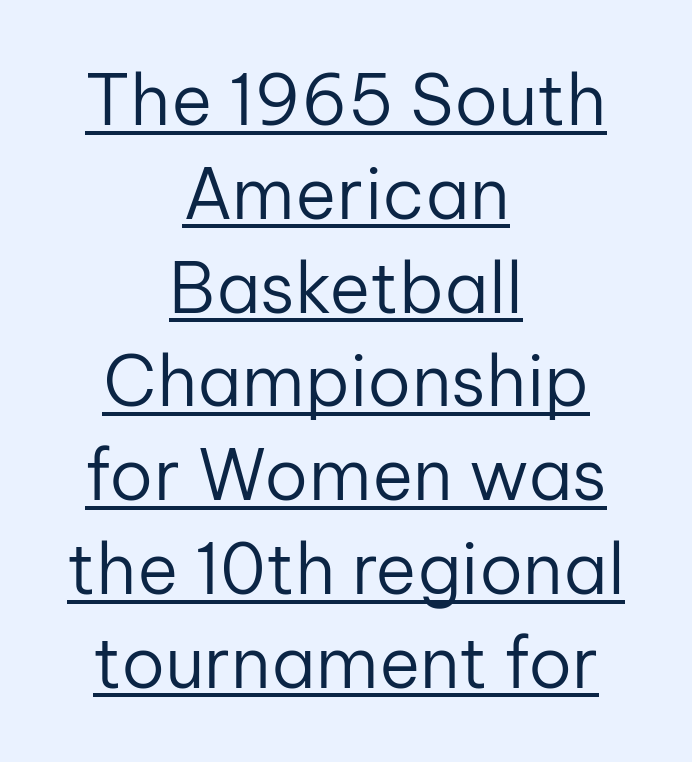
{"serif": "no", "italic": "no", "bold": "no", "weight": "regular", "width": "normal", "stroke_contrast": "low", "x_height": "medium", "monospaced": "no", "underline": "yes", "align": "center", "line_spacing": "normal", "line_spacing_ratio": 1.34, "letter_spacing": "normal", "letter_spacing_em": 0.0, "glyph_px": 70}
